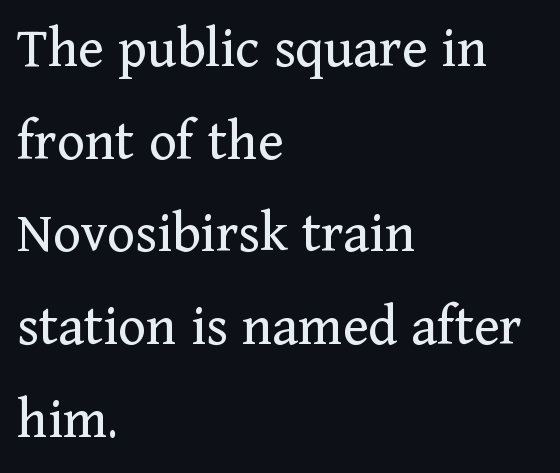
The image shows 59 px regular-weight serif type, upright; set left-aligned, normal line spacing (1.57x), normal letter spacing, not underlined; medium stroke contrast and a medium x-height.
